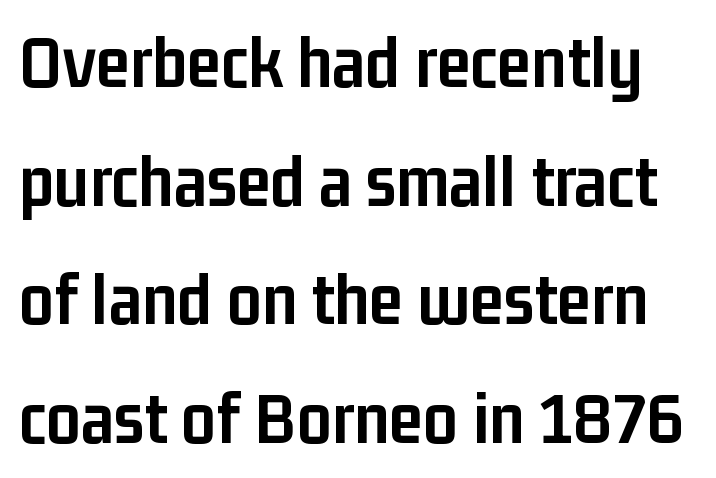
{"serif": "no", "italic": "no", "bold": "yes", "weight": "semibold", "width": "condensed", "stroke_contrast": "low", "x_height": "medium", "monospaced": "no", "underline": "no", "line_spacing": "normal", "line_spacing_ratio": 1.56, "letter_spacing": "normal", "letter_spacing_em": 0.0, "glyph_px": 76}
